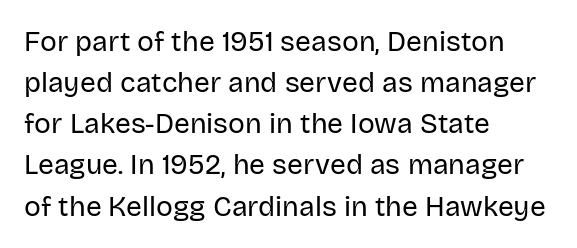
The image shows 28 px regular-weight sans-serif type, upright; set left-aligned, normal line spacing (1.47x), normal letter spacing, not underlined; low stroke contrast and a large x-height.
